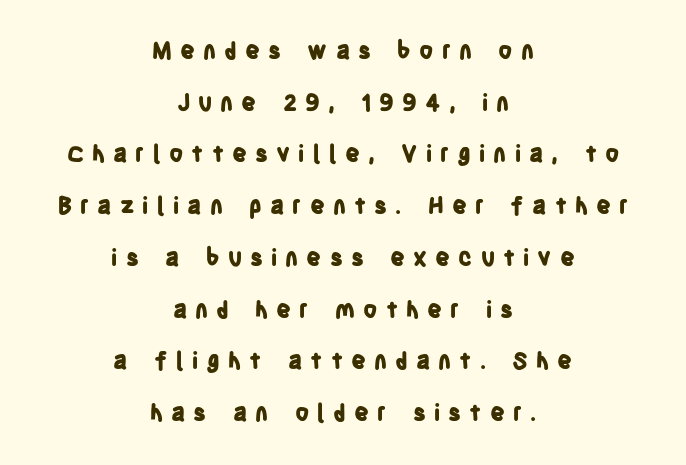
Anything drawn beneath the words? Only blank space. Honestly, the letter spacing is so wide it's the main thing you notice. When letters stand straight like this, we call the style roman or upright. In terms of leading, this rendering errs on the spacious side.
